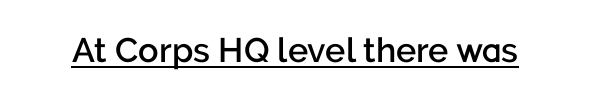
Is this a fixed-width face? No — the glyphs have proportional, varying widths. Nope, not italic — everything's standing straight. The passage shown is underscored from start to finish. Does the weight exceed regular? Yes, but only to semibold. Look at the bottom of the vertical strokes: they stop flat, with no serifs. The gaps between neighbouring characters are ordinary and unremarkable.
